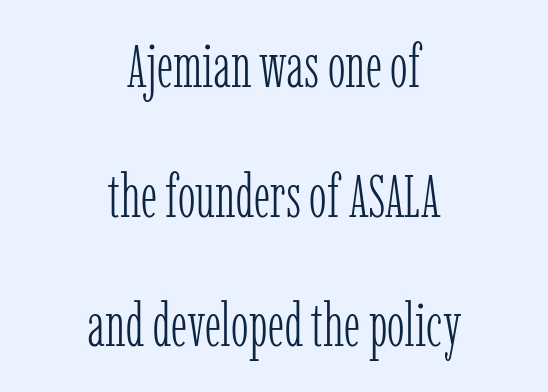
The image shows 60 px light, condensed serif type, upright; set centered, loose line spacing (2.16x), normal letter spacing, not underlined; low stroke contrast and a medium x-height.
